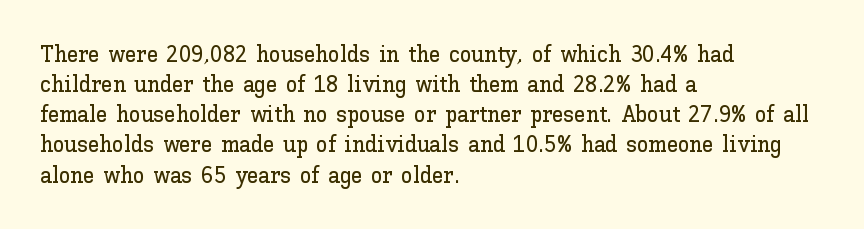
{"italic": "no", "underline": "no", "align": "left", "line_spacing": "normal", "line_spacing_ratio": 1.31, "letter_spacing": "normal", "letter_spacing_em": 0.0, "glyph_px": 23}
